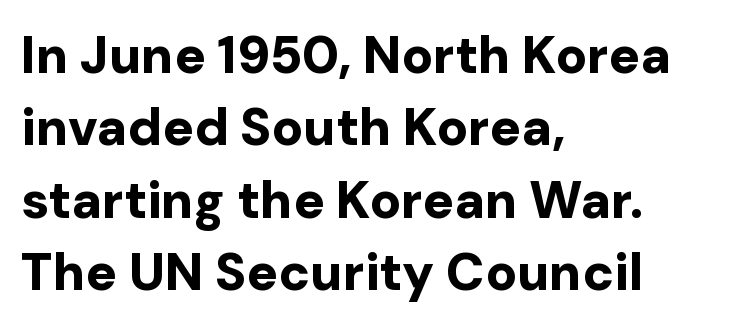
{"serif": "no", "italic": "no", "bold": "yes", "weight": "bold", "width": "normal", "stroke_contrast": "low", "x_height": "medium", "monospaced": "no", "underline": "no", "align": "left", "line_spacing": "normal", "line_spacing_ratio": 1.39, "letter_spacing": "normal", "letter_spacing_em": 0.0, "glyph_px": 52}
